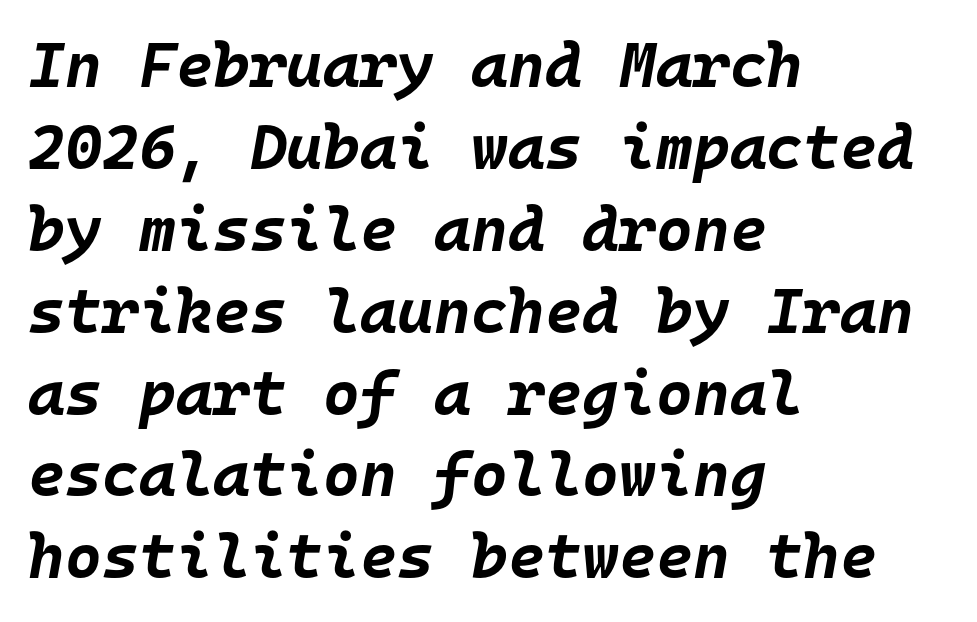
Q: Is the text bold? A: Yes.
Q: Is the text italic (slanted)? A: Yes, it leans right by about 10 degrees.
Q: Is the text underlined? A: No.
Q: How is the paragraph aligned? A: Left-aligned.
Q: Is the spacing between letters normal or unusually wide? A: Normal.
Q: Is the spacing between lines tight, normal or loose? A: Normal.
Q: Width (condensed, normal, or wide)? A: Normal.
Q: Stroke contrast? A: Low.
Q: x-height? A: Large.
Q: Monospaced? A: Yes.
